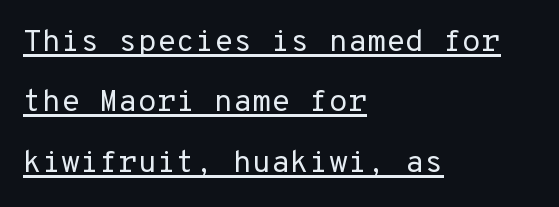
Q: Is the text bold? A: No.
Q: Is the text italic (slanted)? A: No, it is upright.
Q: Is the typeface a serif or a sans-serif typeface? A: Sans-serif.
Q: Is the text underlined? A: Yes.
Q: How is the paragraph aligned? A: Left-aligned.
Q: Is the spacing between letters normal or unusually wide? A: Normal.
Q: Is the spacing between lines tight, normal or loose? A: Loose.
Q: Width (condensed, normal, or wide)? A: Normal.
Q: Stroke contrast? A: Low.
Q: x-height? A: Medium.
